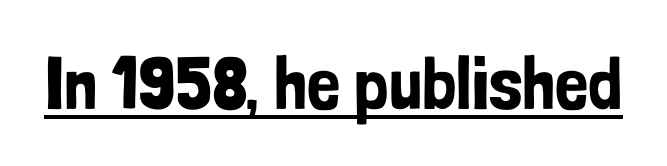
Note: no serifs on the glyphs. The passage shown is typed in a proportional face where columns would drift. The font's upright variant was chosen for this text. Caption: lettering with a line underneath.
